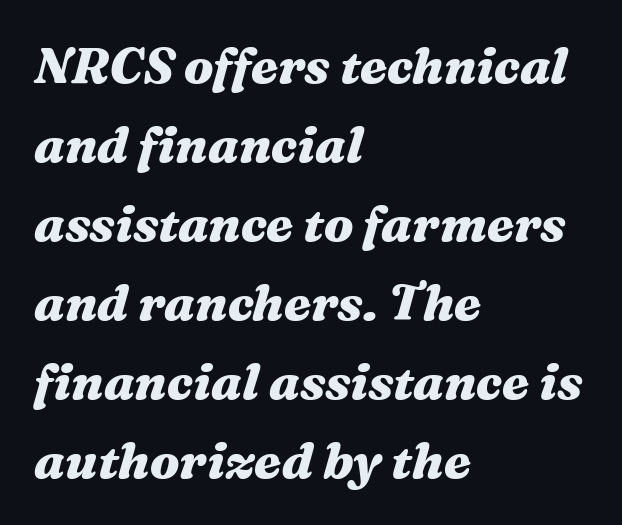
The image shows 50 px heavy, wide type, italic (leaning right); set left-aligned, normal line spacing (1.58x), normal letter spacing, not underlined; medium stroke contrast and a medium x-height.
